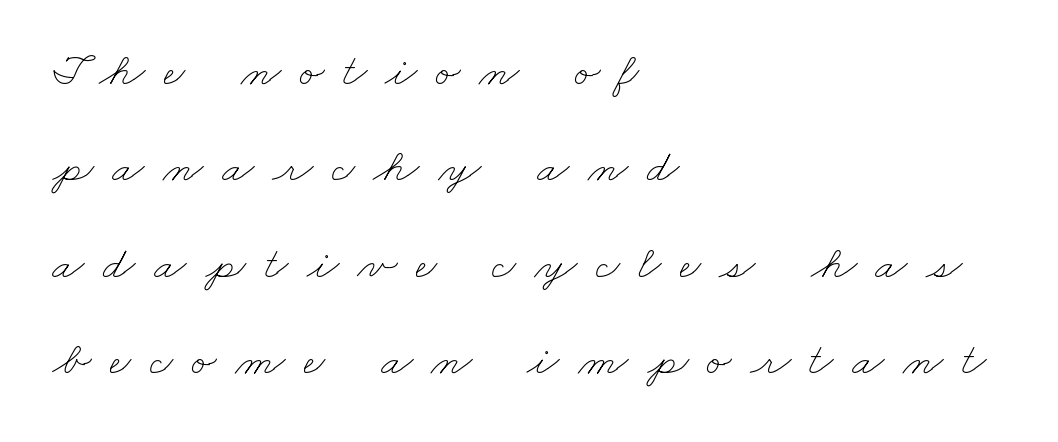
The image shows 47 px thin, wide type; set left-aligned, loose line spacing (2.05x), unusually wide letter spacing (+0.39 em), not underlined; low stroke contrast and a small x-height.
